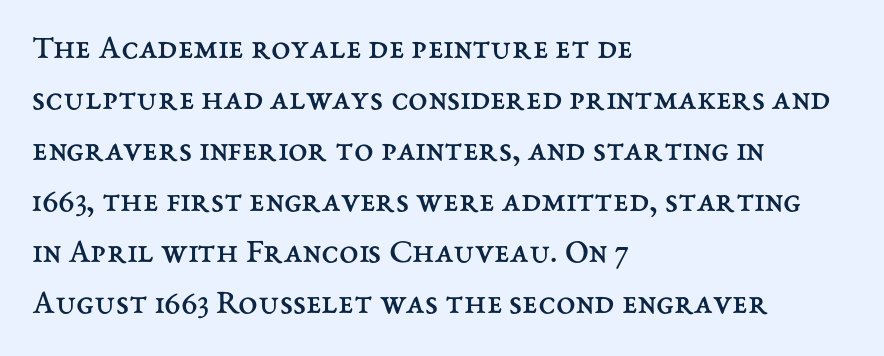
{"italic": "no", "bold": "no", "weight": "regular", "width": "normal", "stroke_contrast": "medium", "x_height": "medium", "monospaced": "no", "underline": "no", "align": "left", "line_spacing": "normal", "line_spacing_ratio": 1.46, "letter_spacing": "normal", "letter_spacing_em": 0.0, "glyph_px": 35}
